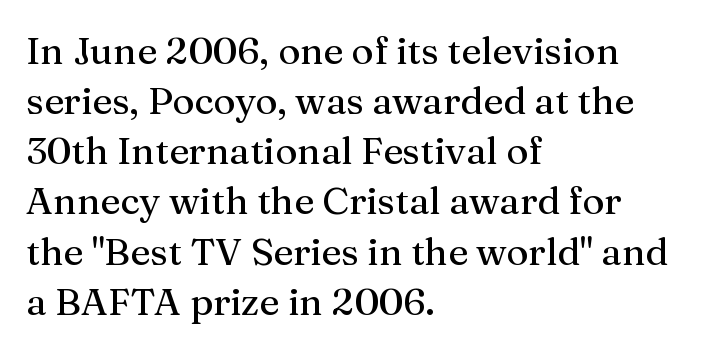
Q: Is the text italic (slanted)? A: No, it is upright.
Q: Is the typeface a serif or a sans-serif typeface? A: Serif.
Q: Is the text underlined? A: No.
Q: How is the paragraph aligned? A: Left-aligned.
Q: Is the spacing between letters normal or unusually wide? A: Normal.
Q: Is the spacing between lines tight, normal or loose? A: Normal.
Q: Width (condensed, normal, or wide)? A: Normal.
Q: Stroke contrast? A: Medium.
Q: x-height? A: Medium.
Q: Monospaced? A: No.
